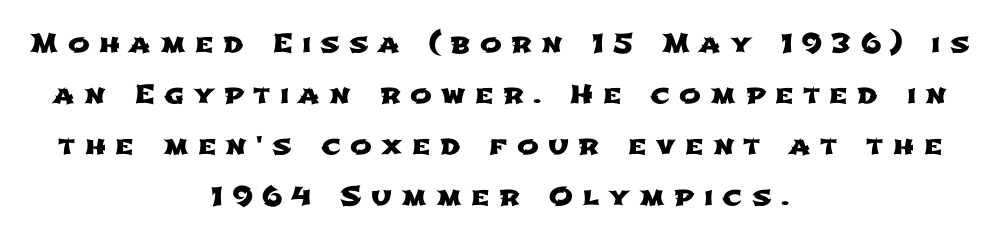
Spacing between characters has been opened up far beyond the box default. The whitespace from short lines is split evenly between both sides. Anything drawn beneath the words? Only blank space. Vertically, the passage feels expansive, rows floating well apart.
